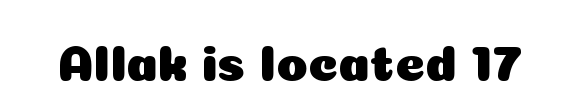
{"serif": "no", "italic": "no", "width": "normal", "stroke_contrast": "low", "x_height": "medium", "monospaced": "no", "underline": "no", "letter_spacing": "normal", "letter_spacing_em": 0.0, "glyph_px": 51}
